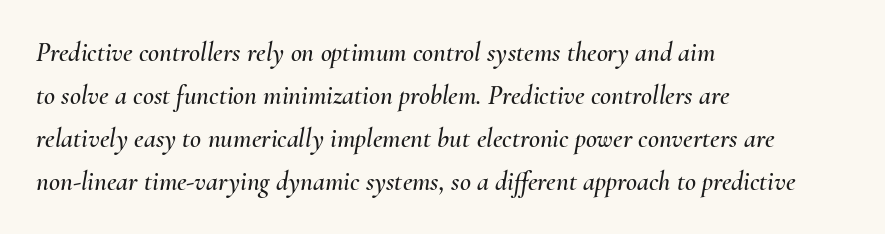
{"italic": "yes", "lean": "right", "slant_degrees": 10, "underline": "no", "align": "left", "line_spacing": "normal", "line_spacing_ratio": 1.59, "letter_spacing": "normal", "letter_spacing_em": 0.0, "glyph_px": 27}
